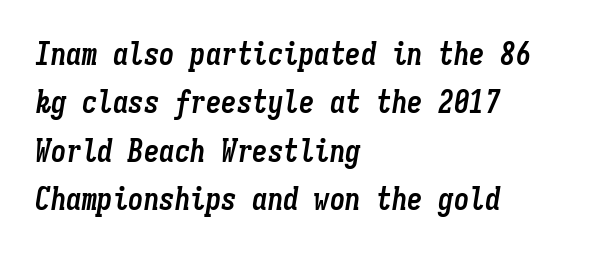
{"italic": "yes", "lean": "right", "slant_degrees": 9, "bold": "yes", "weight": "semibold", "width": "condensed", "stroke_contrast": "low", "x_height": "medium", "monospaced": "yes", "underline": "no", "align": "left", "line_spacing": "normal", "line_spacing_ratio": 1.56, "letter_spacing": "normal", "letter_spacing_em": 0.0, "glyph_px": 31}
